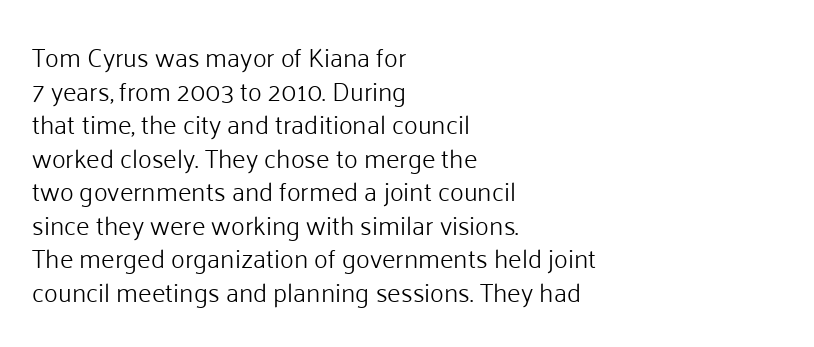
The image shows 26 px text type, upright; set left-aligned, normal line spacing (1.29x), normal letter spacing, not underlined.
